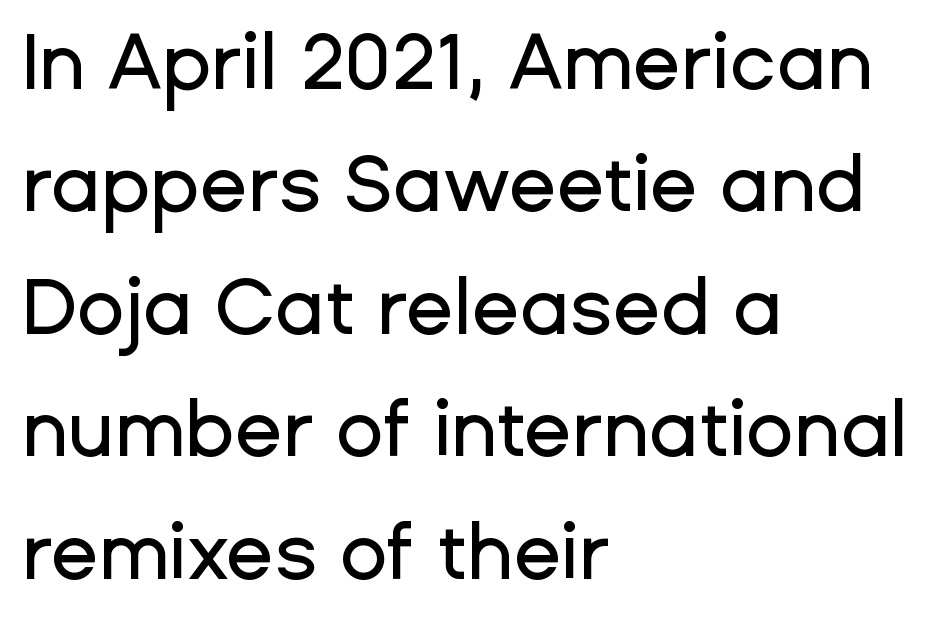
A typesetter would label this face a sans. Every character sits straight up, as roman type does. Spacing verdict: proportional, widths tailored to each character. The strip under each line holds only bare page. Characters follow at the spacing the type designer built in. Caption: multi-line text, flush left, ragged right.
